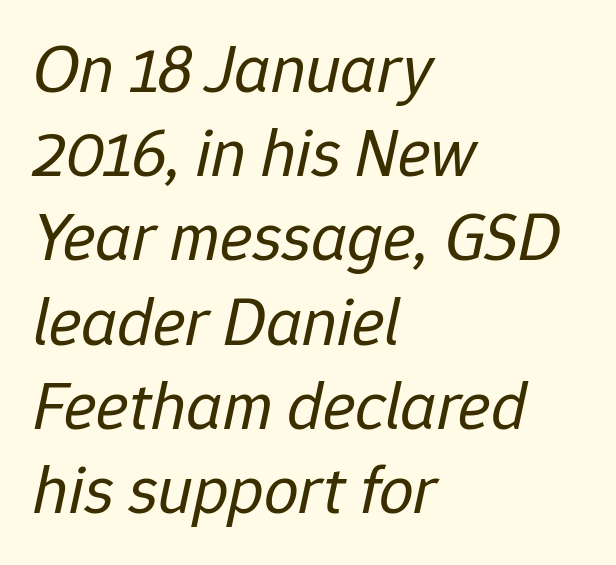
{"italic": "yes", "lean": "right", "slant_degrees": 12, "bold": "no", "weight": "regular", "width": "normal", "stroke_contrast": "low", "x_height": "medium", "monospaced": "no", "underline": "no", "align": "left", "line_spacing_ratio": 1.22, "letter_spacing": "normal", "letter_spacing_em": 0.0, "glyph_px": 69}
